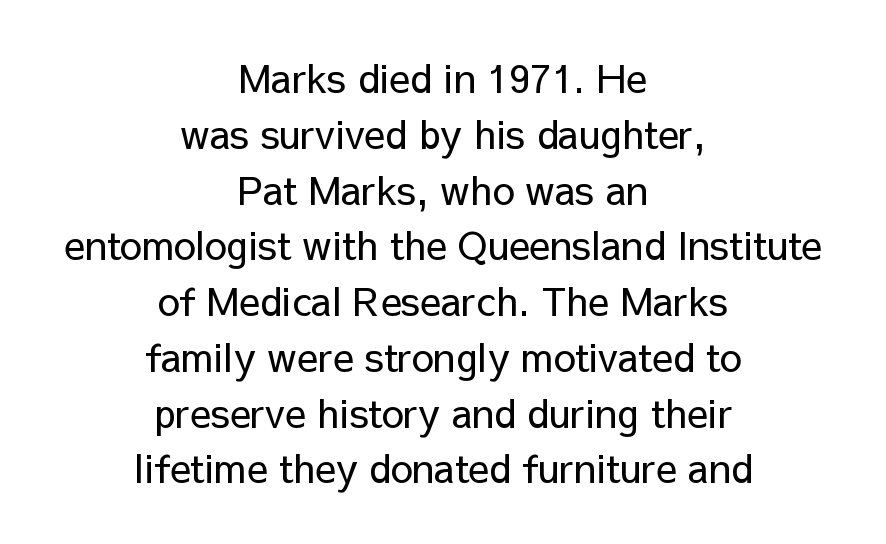
The image shows 39 px regular-weight sans-serif type, upright; set centered, normal line spacing (1.43x), normal letter spacing, not underlined; low stroke contrast and a medium x-height.
